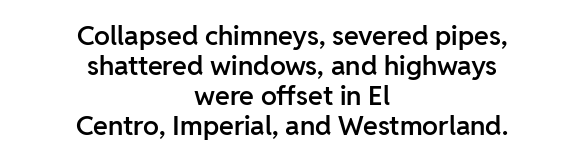
The text block is weighted toward neither margin, spreading evenly from the middle. Look at the tracking — it's just the regular setting, nothing added. The space between consecutive lines is stingy. Underline: absent. This is roman type, the default non-slanted kind.
